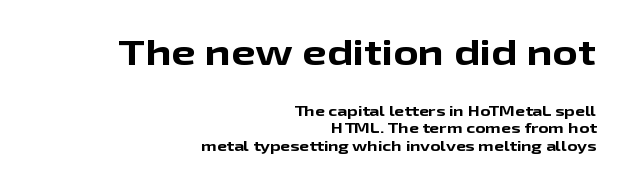
{"serif": "no", "italic": "no", "bold": "yes", "weight": "bold", "width": "wide", "stroke_contrast": "low", "x_height": "medium", "monospaced": "no", "underline": "no", "align": "right", "line_spacing": "normal", "line_spacing_ratio": 1.25, "letter_spacing": "normal", "letter_spacing_em": 0.0, "larger_block": "first", "size_ratio": 2.5, "glyph_px": 35}
